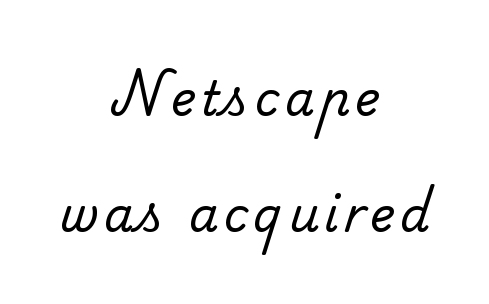
Q: Is the text bold? A: No.
Q: Is the typeface a serif or a sans-serif typeface? A: Serif.
Q: Is the text underlined? A: No.
Q: How is the paragraph aligned? A: Centered.
Q: Is the spacing between lines tight, normal or loose? A: Loose.
Q: Width (condensed, normal, or wide)? A: Normal.
Q: Stroke contrast? A: Low.
Q: x-height? A: Small.
Q: Monospaced? A: No.
